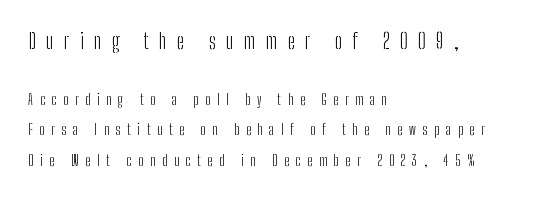
Q: Is the text bold? A: No.
Q: Is the text italic (slanted)? A: No, it is upright.
Q: Is the text underlined? A: No.
Q: How is the paragraph aligned? A: Left-aligned.
Q: Is the spacing between letters normal or unusually wide? A: Unusually wide.
Q: Is the spacing between lines tight, normal or loose? A: Loose.
Q: Which block of text is set in a larger size, the first (top) or the second (bottom)? A: The first (top) one.
